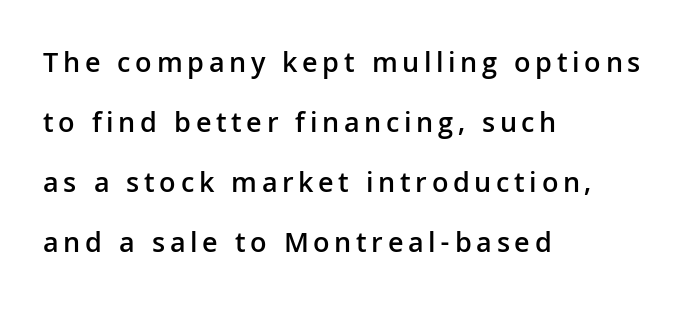
Decoration check: the copy has no underline. The font is running at a semibold setting, under full bold. The typesetter chose a ragged-right arrangement here. Looks like regular typesetting: each glyph gets only the width it needs.
